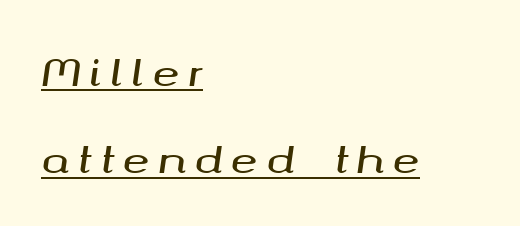
{"italic": "yes", "lean": "right", "slant_degrees": 8, "width": "wide", "stroke_contrast": "medium", "x_height": "medium", "monospaced": "no", "underline": "yes", "align": "left", "line_spacing": "loose", "line_spacing_ratio": 2.43, "letter_spacing": "wide", "letter_spacing_em": 0.25, "glyph_px": 36}
